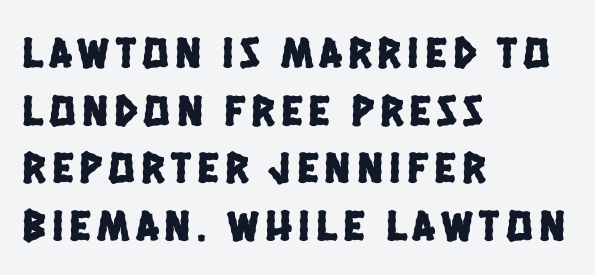
Q: Is the typeface a serif or a sans-serif typeface? A: Sans-serif.
Q: Is the text underlined? A: No.
Q: How is the paragraph aligned? A: Left-aligned.
Q: Is the spacing between lines tight, normal or loose? A: Normal.
Q: Width (condensed, normal, or wide)? A: Condensed.
Q: Stroke contrast? A: Low.
Q: x-height? A: Large.
Q: Monospaced? A: No.
